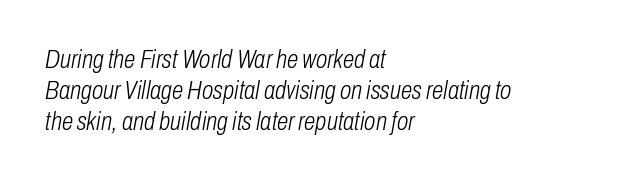
Q: Is the text bold? A: No.
Q: Is the text italic (slanted)? A: Yes, it leans right by about 10 degrees.
Q: Is the text underlined? A: No.
Q: How is the paragraph aligned? A: Left-aligned.
Q: Is the spacing between letters normal or unusually wide? A: Normal.
